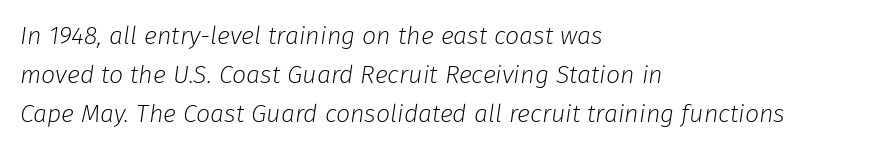
This sample is left-justified, so line endings fall wherever the words run out. Weight class: somewhere from thin through regular. The glyphs are unaccompanied by any horizontal stroke below them. In terms of letterspacing, this is plain default setting.
